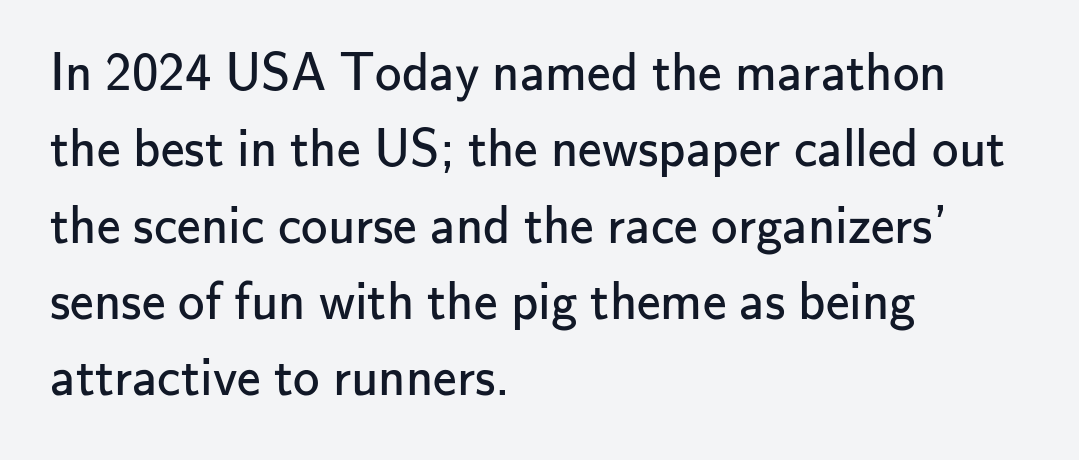
{"serif": "no", "italic": "no", "bold": "no", "weight": "regular", "width": "normal", "stroke_contrast": "low", "x_height": "small", "monospaced": "no", "underline": "no", "align": "left", "line_spacing": "normal", "line_spacing_ratio": 1.44, "letter_spacing": "normal", "letter_spacing_em": 0.0, "glyph_px": 53}
